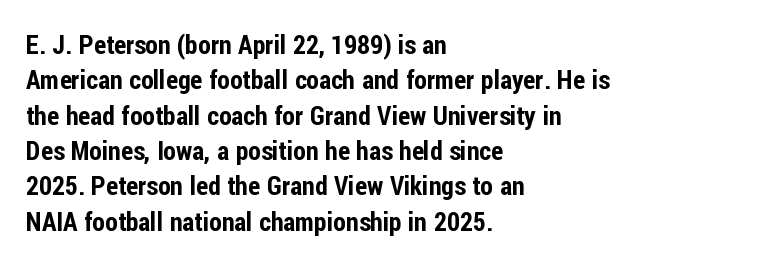
The image shows 26 px text type, upright; set left-aligned, normal line spacing (1.36x), normal letter spacing, not underlined.
